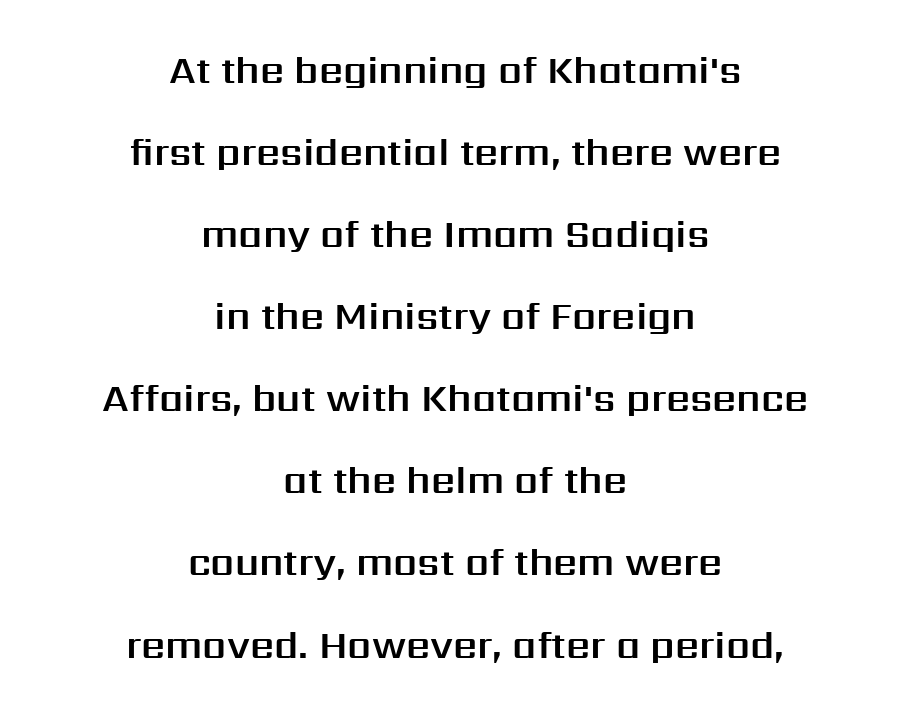
Q: Is the text italic (slanted)? A: No, it is upright.
Q: Is the typeface a serif or a sans-serif typeface? A: Sans-serif.
Q: Is the text underlined? A: No.
Q: How is the paragraph aligned? A: Centered.
Q: Is the spacing between letters normal or unusually wide? A: Normal.
Q: Is the spacing between lines tight, normal or loose? A: Loose.
Q: Width (condensed, normal, or wide)? A: Normal.
Q: Stroke contrast? A: Medium.
Q: x-height? A: Medium.
Q: Monospaced? A: No.
